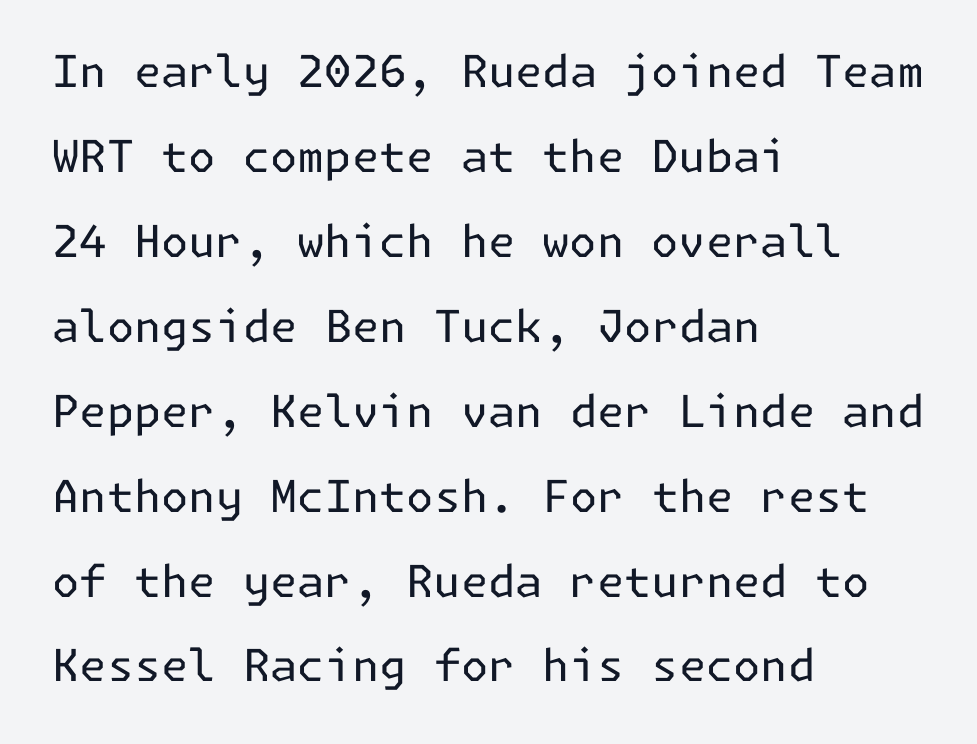
{"serif": "no", "italic": "no", "bold": "no", "weight": "regular", "width": "normal", "stroke_contrast": "low", "x_height": "medium", "underline": "no", "align": "left", "line_spacing": "loose", "line_spacing_ratio": 1.93, "letter_spacing": "normal", "letter_spacing_em": 0.0, "glyph_px": 44}
